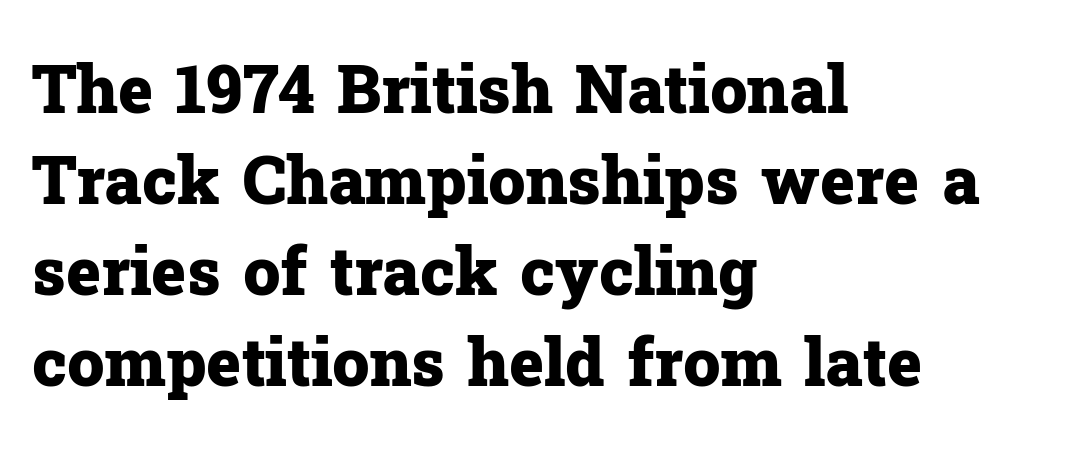
The typesetter chose a ragged-right arrangement here. The letters carry serifs — small finishing strokes at the ends of their stems. Honestly, the letter spacing is just normal — you wouldn't notice it. Characters remain perfectly vertical along every line. Decoration check: the copy has no underline. Honestly, the row spacing looks completely unremarkable.
